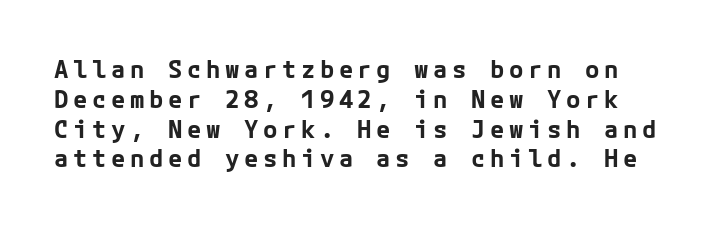
The image shows 24 px bold type, upright; set line spacing 1.24x, not underlined.
